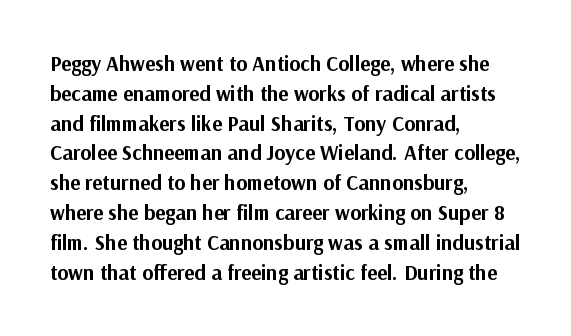
A bare baseline throughout the passage. Heavy-handed strokes throughout: this text is bold. Style check: upright. The setting favours the left margin, as ordinary paragraphs usually do. How are the letters spaced? Ordinarily, with no added tracking.
